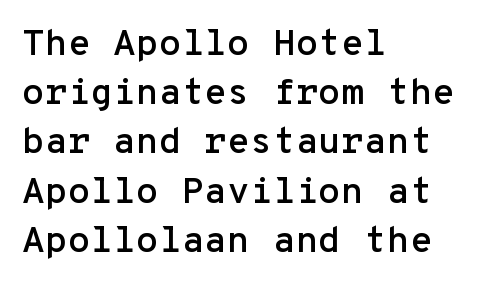
The image shows 37 px sans-serif type, upright, monospaced; set left-aligned, normal line spacing (1.33x), normal letter spacing, not underlined; low stroke contrast and a medium x-height.
